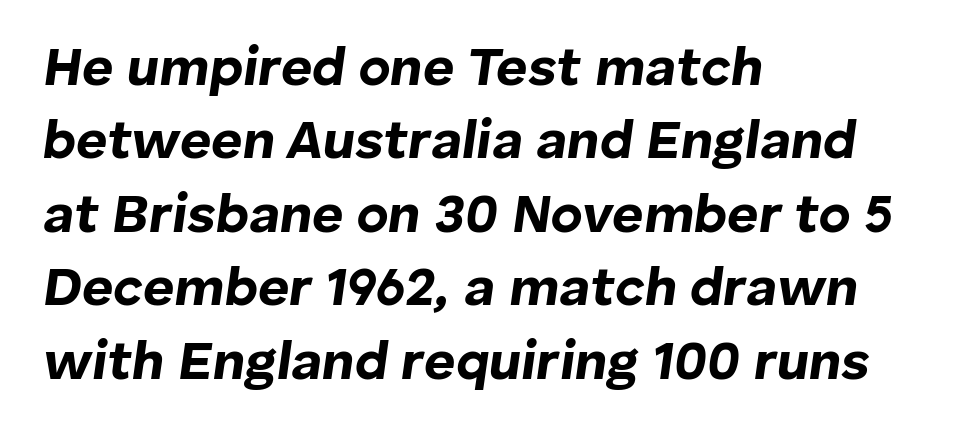
The image shows 54 px bold type, italic (leaning right); set left-aligned, normal line spacing (1.36x), normal letter spacing, not underlined; low stroke contrast and a medium x-height.
